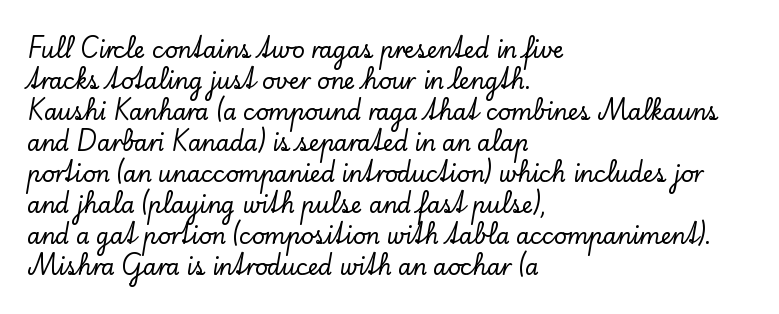
The image shows 22 px text type; set left-aligned, normal line spacing (1.41x), normal letter spacing, not underlined.
